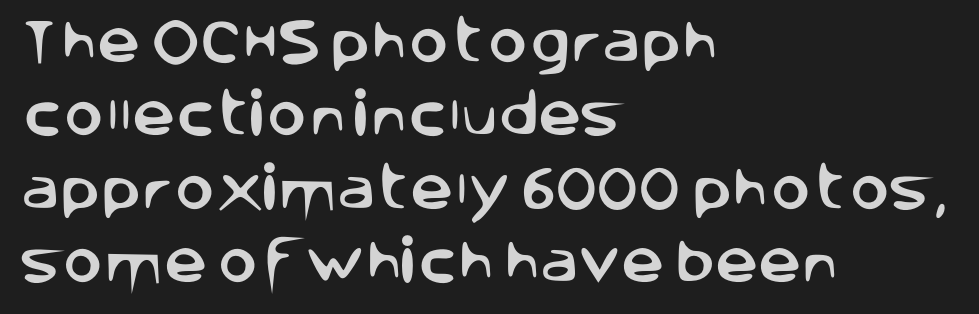
The image shows 48 px sans-serif type, upright; set left-aligned, normal line spacing (1.53x), normal letter spacing, not underlined; low stroke contrast and a large x-height.
